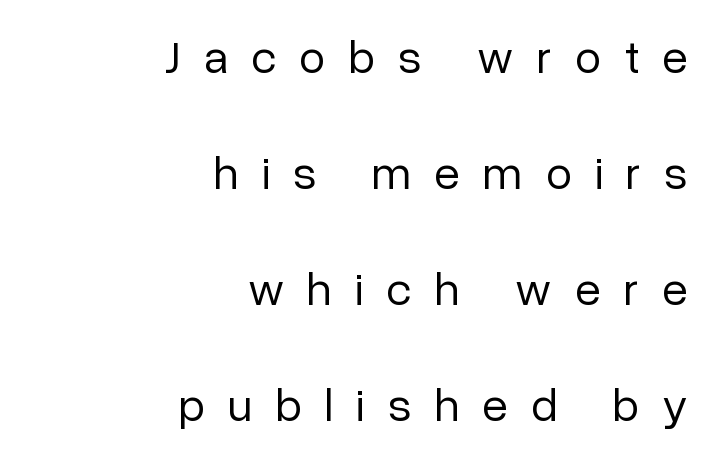
Q: Is the text bold? A: No.
Q: Is the text italic (slanted)? A: No, it is upright.
Q: Is the typeface a serif or a sans-serif typeface? A: Sans-serif.
Q: Is the text underlined? A: No.
Q: How is the paragraph aligned? A: Right-aligned.
Q: Is the spacing between letters normal or unusually wide? A: Unusually wide.
Q: Is the spacing between lines tight, normal or loose? A: Loose.
Q: Width (condensed, normal, or wide)? A: Normal.
Q: Stroke contrast? A: Low.
Q: x-height? A: Medium.
Q: Monospaced? A: No.
